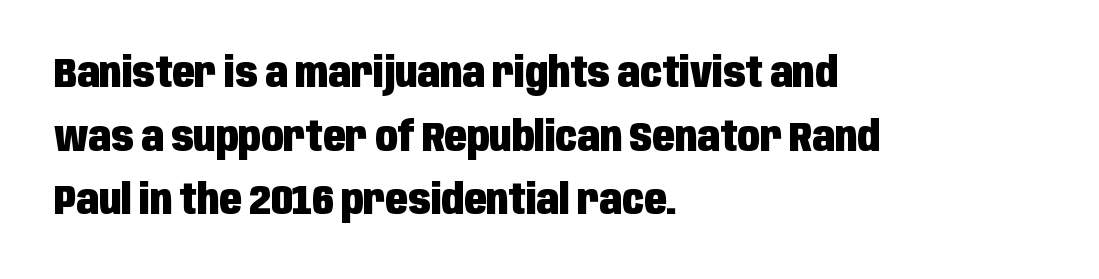
{"serif": "no", "italic": "no", "bold": "yes", "weight": "heavy", "width": "condensed", "stroke_contrast": "low", "x_height": "large", "monospaced": "no", "underline": "no", "align": "left", "line_spacing": "normal", "line_spacing_ratio": 1.55, "letter_spacing": "normal", "letter_spacing_em": 0.0, "glyph_px": 41}
